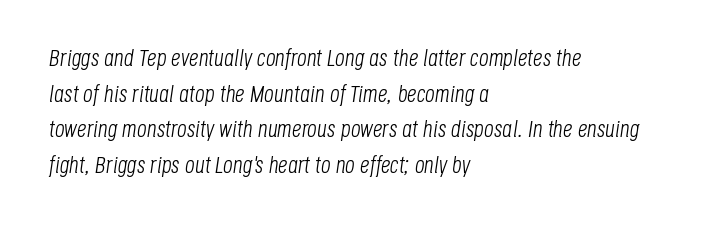
{"italic": "yes", "lean": "right", "slant_degrees": 8, "bold": "no", "underline": "no", "align": "left", "line_spacing": "normal", "line_spacing_ratio": 1.48, "letter_spacing": "normal", "letter_spacing_em": 0.0, "glyph_px": 24}
